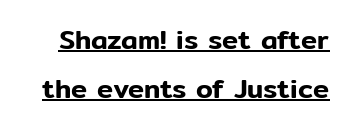
{"italic": "no", "underline": "yes", "line_spacing_ratio": 1.82, "letter_spacing": "normal", "letter_spacing_em": 0.0, "glyph_px": 27}
